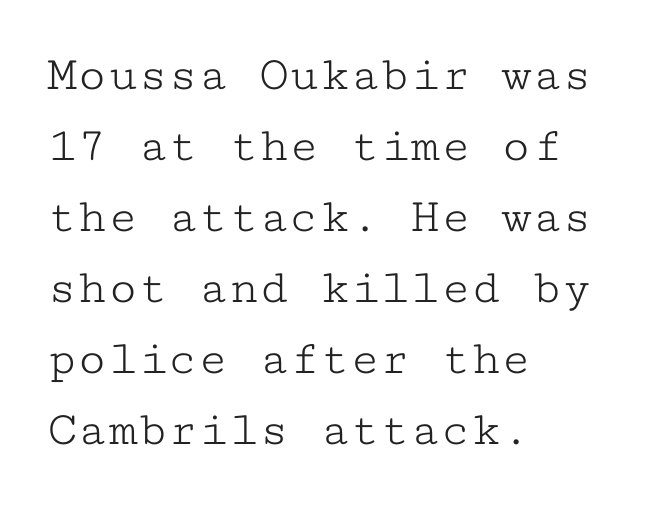
Italic? Not at all — the glyphs are vertical. The letterforms sit at book weight or below. Rule under the text: the space is simply empty. Line starts are locked; line ends wander.
